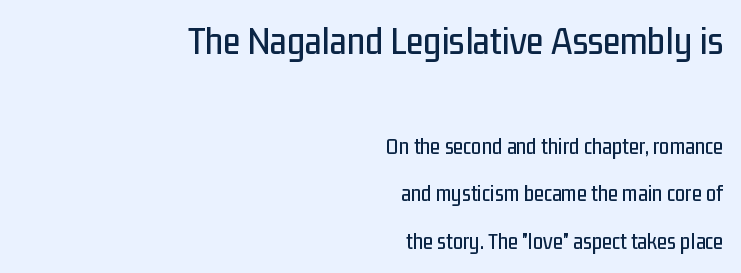
{"serif": "no", "italic": "no", "width": "condensed", "stroke_contrast": "low", "x_height": "medium", "monospaced": "no", "underline": "no", "align": "right", "line_spacing": "loose", "line_spacing_ratio": 2.07, "letter_spacing": "normal", "letter_spacing_em": 0.0, "larger_block": "first", "size_ratio": 1.74, "glyph_px": 40}
